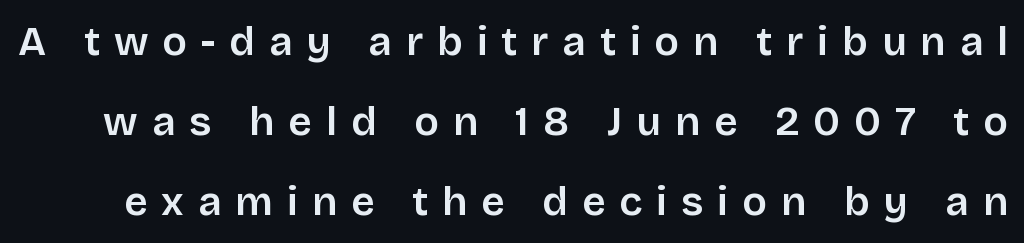
{"serif": "no", "italic": "no", "bold": "semi", "weight": "semibold", "width": "normal", "stroke_contrast": "low", "x_height": "large", "monospaced": "no", "underline": "no", "line_spacing": "loose", "line_spacing_ratio": 1.95, "letter_spacing": "wide", "letter_spacing_em": 0.34, "glyph_px": 41}
